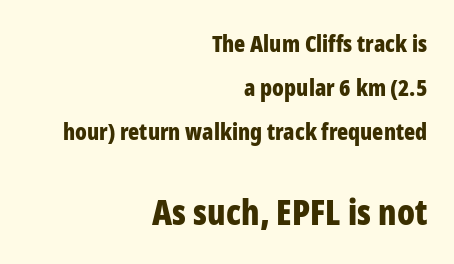
Glyph-to-glyph distance matches everyday printed text. The passage shown begins with its smaller block and ends with its larger one. Compared with typical paragraphs, the rows here are farther apart. Thick stems and heavy bowls — unmistakably bold.
